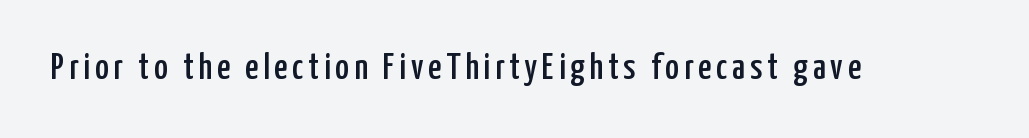
The image shows 37 px condensed sans-serif type, upright; set not underlined; low stroke contrast and a medium x-height.
